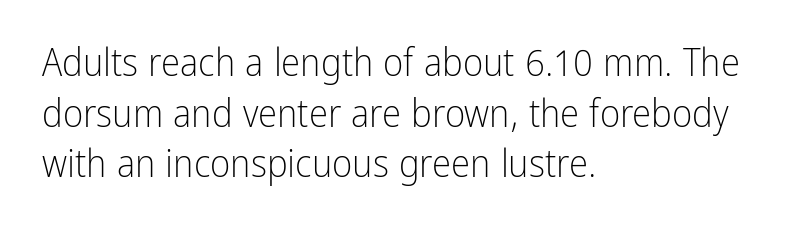
{"serif": "no", "italic": "no", "bold": "no", "weight": "light", "width": "condensed", "stroke_contrast": "low", "x_height": "medium", "monospaced": "no", "underline": "no", "align": "left", "line_spacing": "normal", "line_spacing_ratio": 1.3, "letter_spacing": "normal", "letter_spacing_em": 0.0, "glyph_px": 39}
